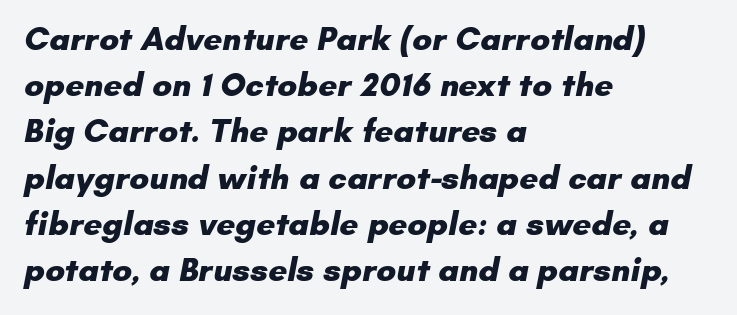
The image shows 33 px heavy sans-serif type; set left-aligned, normal line spacing (1.4x), normal letter spacing, not underlined; low stroke contrast and a small x-height.
